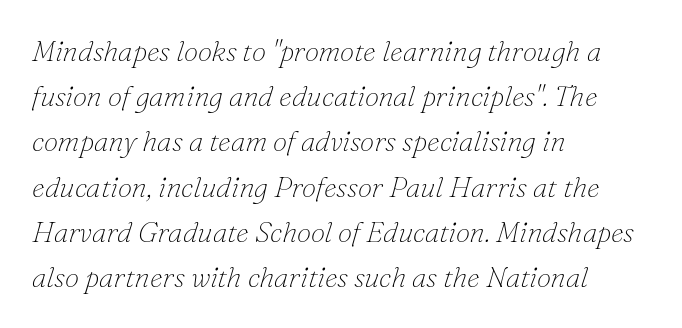
{"serif": "yes", "italic": "yes", "lean": "right", "slant_degrees": 16, "bold": "no", "weight": "thin", "width": "normal", "stroke_contrast": "low", "x_height": "small", "monospaced": "no", "underline": "no", "align": "left", "line_spacing": "normal", "line_spacing_ratio": 1.56, "letter_spacing": "normal", "letter_spacing_em": 0.0, "glyph_px": 29}
